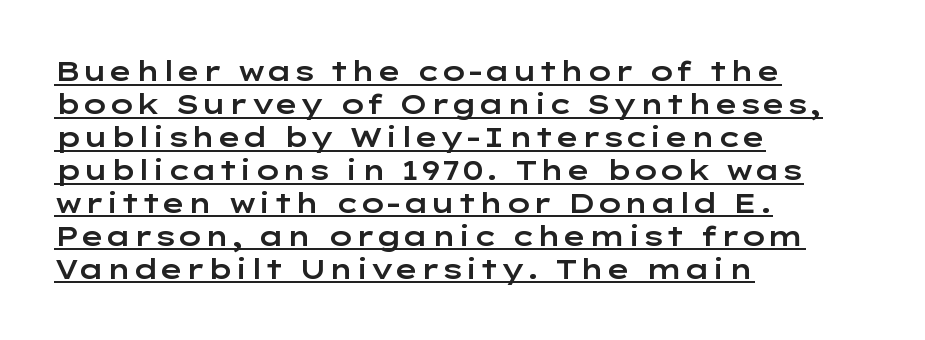
If you drew a ruler down the left edge, every line would touch it. The font's upright variant was chosen for this text. A baseline rule has been typeset under these characters. These lines keep a tight, regular rhythm from letter to letter.
